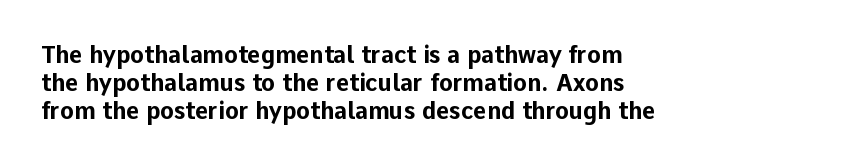
{"italic": "no", "bold": "yes", "underline": "no", "align": "left", "line_spacing_ratio": 1.22, "letter_spacing": "normal", "letter_spacing_em": 0.0, "glyph_px": 23}
